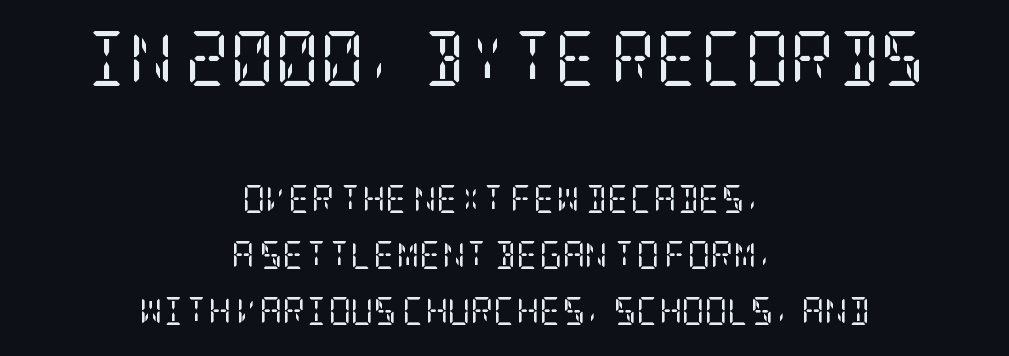
Old-style or modern, the face here clearly has serifs. The vertical gap from one line to the next is large. This sample uses plain, unmodified letter spacing. The rendering positions every line midway between the sides. Between these two stacked blocks, the higher one wins on size. Stems and bowls with no extra thickness — not bold.
